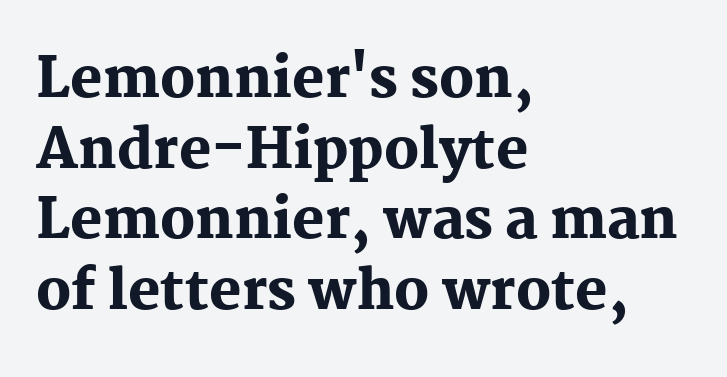
Q: Is the text bold? A: Yes.
Q: Is the text italic (slanted)? A: No, it is upright.
Q: Is the typeface a serif or a sans-serif typeface? A: Serif.
Q: Is the text underlined? A: No.
Q: How is the paragraph aligned? A: Left-aligned.
Q: Is the spacing between letters normal or unusually wide? A: Normal.
Q: Is the spacing between lines tight, normal or loose? A: Normal.
Q: Width (condensed, normal, or wide)? A: Normal.
Q: Stroke contrast? A: Medium.
Q: x-height? A: Medium.
Q: Monospaced? A: No.
